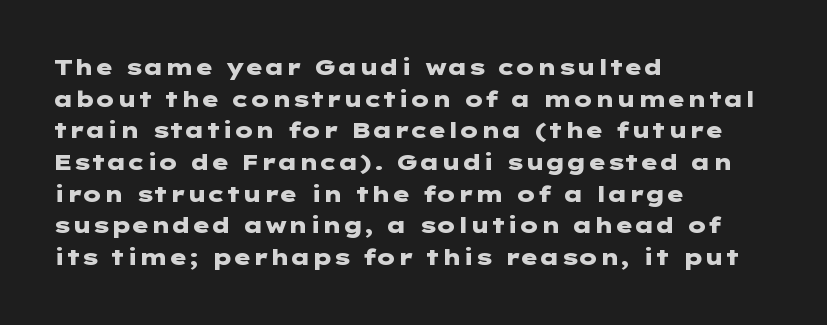
{"italic": "no", "bold": "yes", "underline": "no", "align": "left", "line_spacing": "normal", "line_spacing_ratio": 1.44, "letter_spacing": "normal", "letter_spacing_em": 0.0, "glyph_px": 22}
